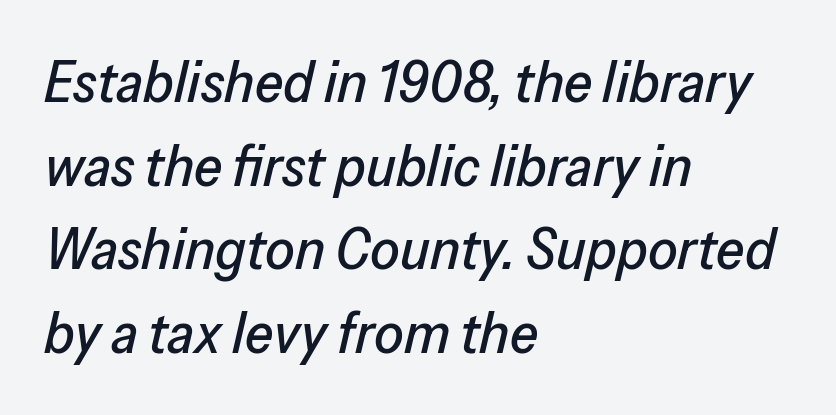
The image shows 58 px text type, italic (leaning right); set left-aligned, normal line spacing (1.44x), normal letter spacing, not underlined; low stroke contrast and a medium x-height.
